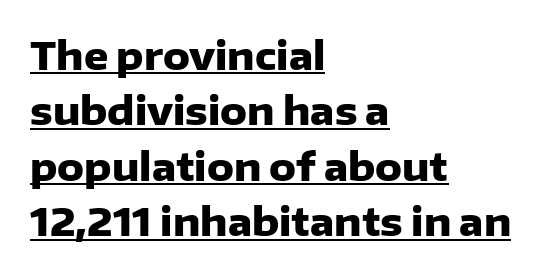
Q: Is the text bold? A: Yes.
Q: Is the text italic (slanted)? A: No, it is upright.
Q: Is the typeface a serif or a sans-serif typeface? A: Sans-serif.
Q: Is the text underlined? A: Yes.
Q: How is the paragraph aligned? A: Left-aligned.
Q: Is the spacing between letters normal or unusually wide? A: Normal.
Q: Is the spacing between lines tight, normal or loose? A: Normal.
Q: Width (condensed, normal, or wide)? A: Normal.
Q: Stroke contrast? A: Low.
Q: x-height? A: Medium.
Q: Monospaced? A: No.
